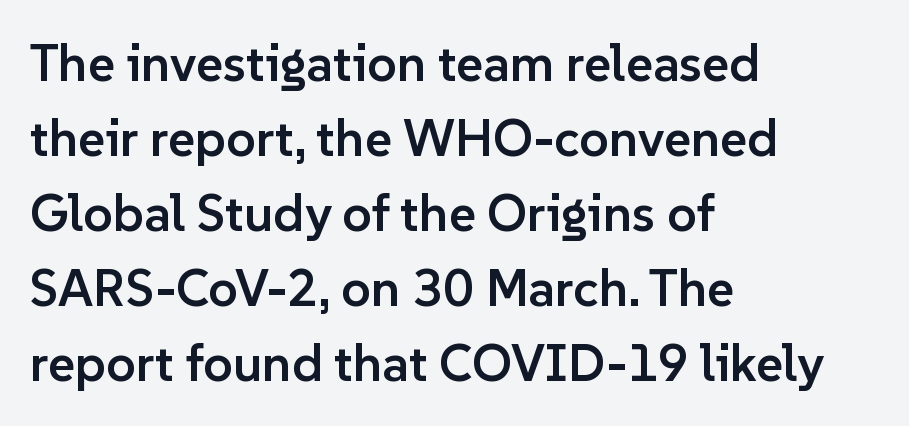
Q: Is the text bold? A: Semi-bold.
Q: Is the text italic (slanted)? A: No, it is upright.
Q: Is the typeface a serif or a sans-serif typeface? A: Sans-serif.
Q: Is the text underlined? A: No.
Q: How is the paragraph aligned? A: Left-aligned.
Q: Is the spacing between letters normal or unusually wide? A: Normal.
Q: Is the spacing between lines tight, normal or loose? A: Normal.
Q: Width (condensed, normal, or wide)? A: Normal.
Q: Stroke contrast? A: Low.
Q: x-height? A: Medium.
Q: Monospaced? A: No.
